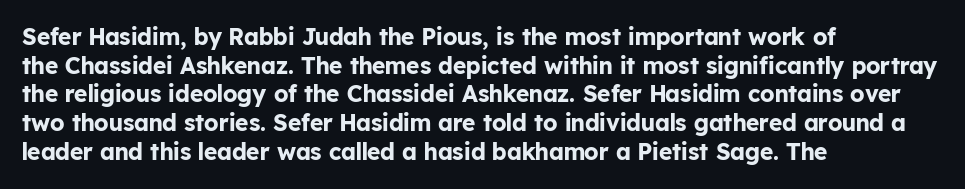
In CSS terms this would be text-align: left. On the weight axis this lands at bold, roughly 700. No word sits above an underline. Regarding leading, the lines here are spaced in the standard way. Quick note: not italic, upright. Glyph-to-glyph distance matches everyday printed text.
